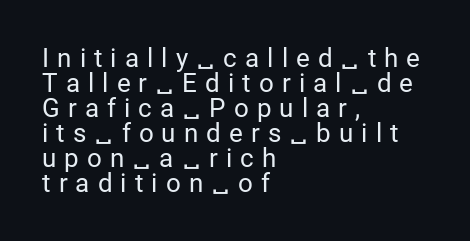
Q: Is the text bold? A: No.
Q: Is the text italic (slanted)? A: No, it is upright.
Q: Is the text underlined? A: No.
Q: How is the paragraph aligned? A: Left-aligned.
Q: Is the spacing between letters normal or unusually wide? A: Unusually wide.
Q: Is the spacing between lines tight, normal or loose? A: Tight.
